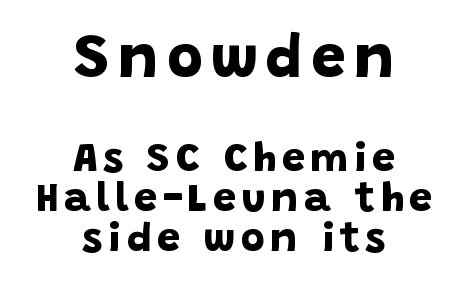
Grotesque or geometric, the face here clearly has no serifs. Which of the two is more prominent by size? The first, at the top. The whitespace from short lines is split evenly between both sides. Vertically, the passage feels compressed, each row crowding the next.
